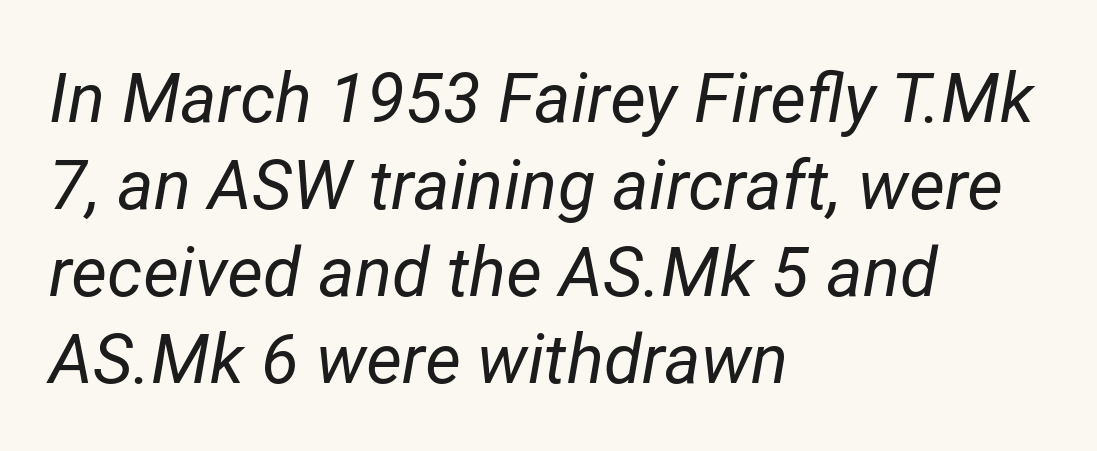
The image shows 69 px regular-weight type, italic (leaning right); set left-aligned, normal line spacing (1.26x), normal letter spacing, not underlined; low stroke contrast and a medium x-height.
